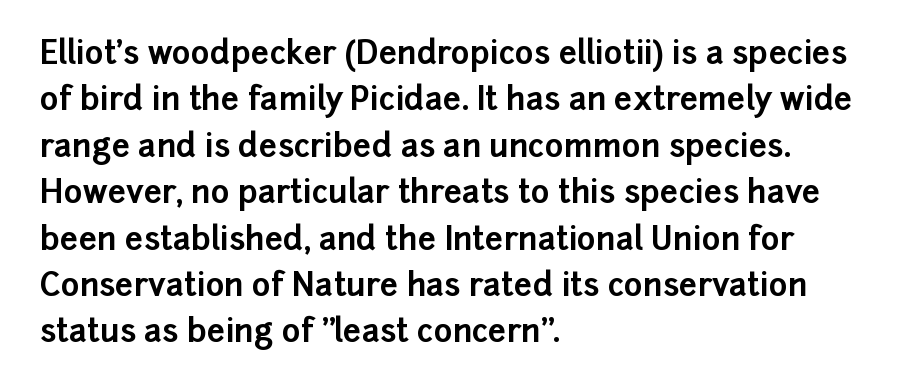
{"serif": "no", "italic": "no", "bold": "yes", "weight": "bold", "width": "normal", "stroke_contrast": "low", "x_height": "medium", "monospaced": "no", "underline": "no", "align": "left", "line_spacing": "normal", "line_spacing_ratio": 1.45, "letter_spacing": "normal", "letter_spacing_em": 0.0, "glyph_px": 32}
